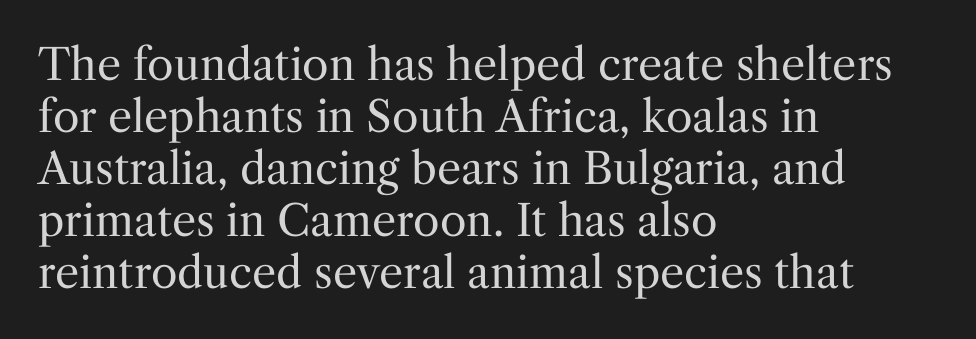
The image shows 43 px regular-weight serif type, upright; set left-aligned, line spacing 1.21x, normal letter spacing, not underlined; medium stroke contrast and a medium x-height.
